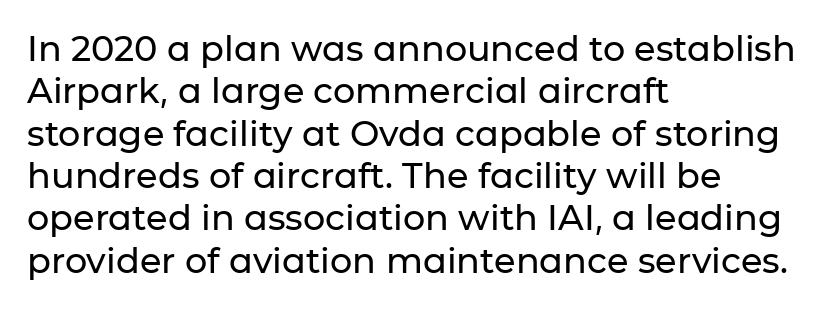
The strip under each line holds only bare page. Characters follow at the spacing the type designer built in. This rendering employs a face without finishing strokes, i.e., a sans-serif. Each line starts at the same left margin while the right side varies. Posture: vertical.
